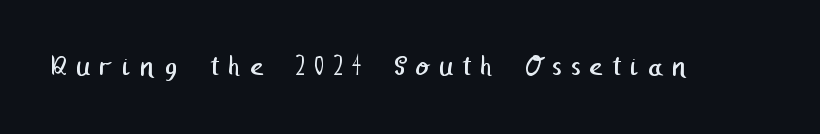
Glance below the letters and you will spot only blank space. Spacing between characters has been opened up far beyond the box default. Nothing heavy about these letters — not bold at all. The designer went with a sans here, leaving each stem footless.
